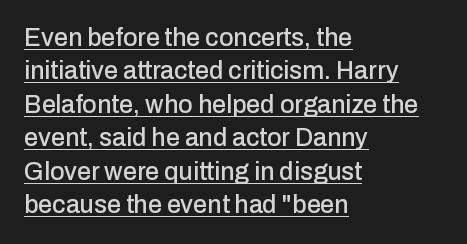
The image shows 25 px text type, upright; set left-aligned, normal line spacing (1.34x), normal letter spacing, underlined.
